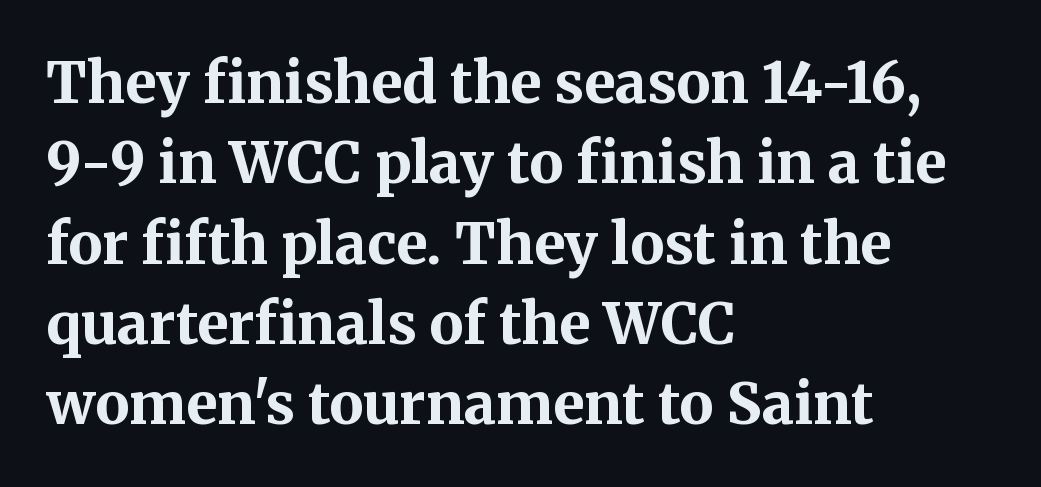
{"serif": "yes", "italic": "no", "bold": "yes", "weight": "bold", "width": "normal", "stroke_contrast": "medium", "x_height": "medium", "monospaced": "no", "underline": "no", "align": "left", "line_spacing": "normal", "line_spacing_ratio": 1.41, "letter_spacing": "normal", "letter_spacing_em": 0.0, "glyph_px": 57}
